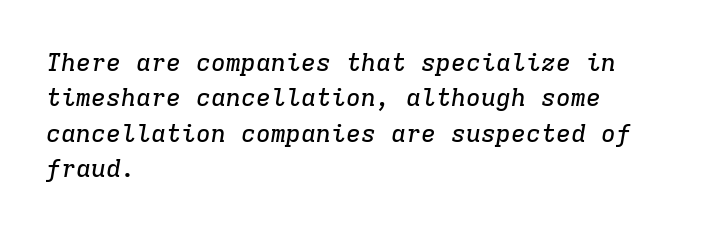
Q: Is the text italic (slanted)? A: Yes, it leans right by about 9 degrees.
Q: Is the text underlined? A: No.
Q: How is the paragraph aligned? A: Left-aligned.
Q: Is the spacing between letters normal or unusually wide? A: Normal.
Q: Is the spacing between lines tight, normal or loose? A: Normal.
